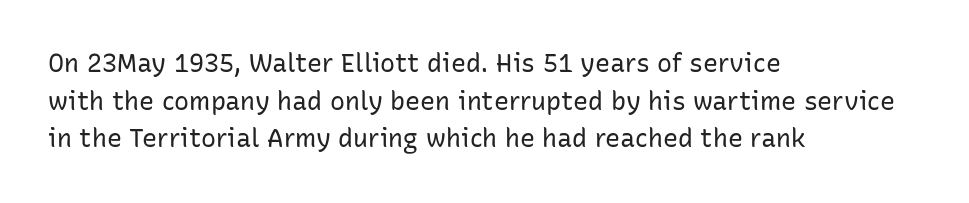
The image shows 25 px text type, upright; set left-aligned, normal line spacing (1.51x), normal letter spacing, not underlined.
